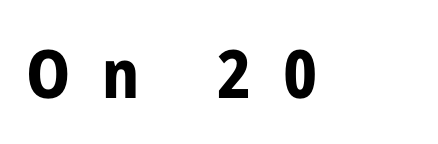
A sans-serif font was chosen for this passage. In terms of posture, this sample is upright. Letter spacing: wide. Here the designer chose a conventional face with non-uniform glyph widths. Typesetter's note: full bold, strokes at maximum text heaviness.
